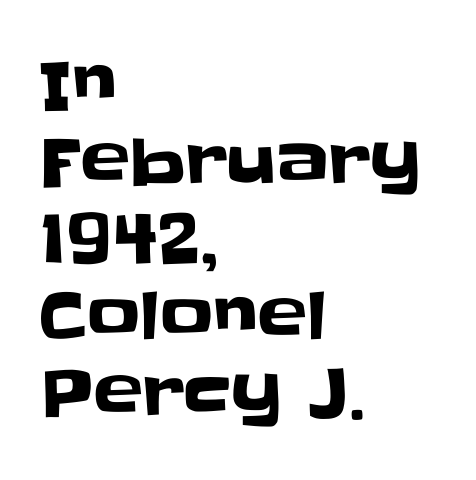
Notice how the stems are strictly vertical — no italics here. Where is the straight margin? On the left. Typographically, this falls in the sans-serif category. Each letter keeps its own natural width here, so spacing adapts to shape.
